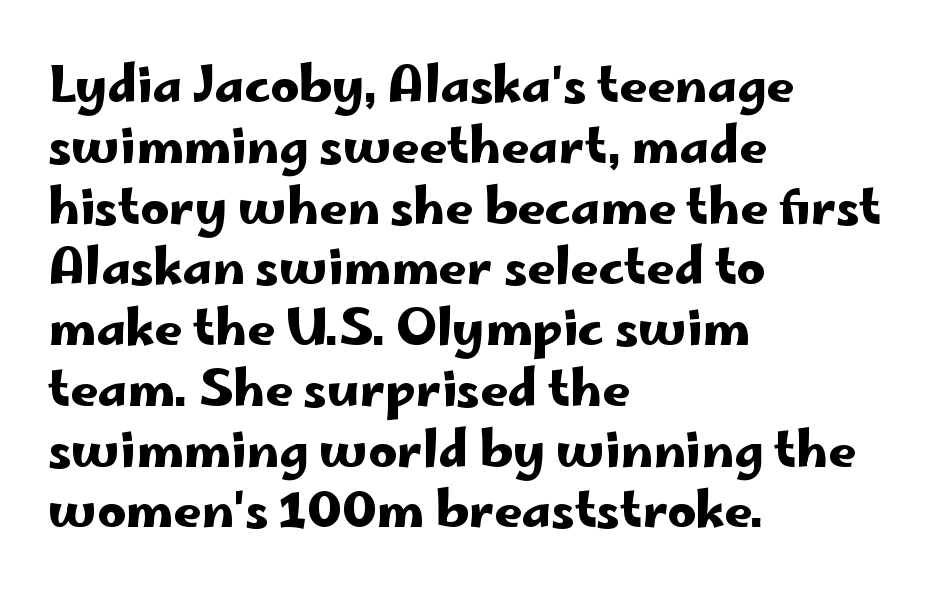
{"serif": "no", "italic": "no", "width": "wide", "stroke_contrast": "low", "x_height": "small", "monospaced": "no", "underline": "no", "align": "left", "line_spacing_ratio": 1.24, "letter_spacing": "normal", "letter_spacing_em": 0.0, "glyph_px": 49}
